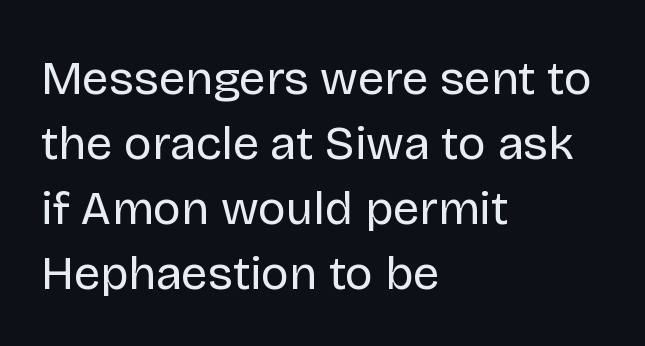
{"serif": "no", "italic": "no", "bold": "no", "weight": "regular", "width": "normal", "stroke_contrast": "low", "x_height": "large", "monospaced": "no", "underline": "no", "align": "left", "line_spacing": "normal", "line_spacing_ratio": 1.38, "letter_spacing": "normal", "letter_spacing_em": 0.0, "glyph_px": 47}
